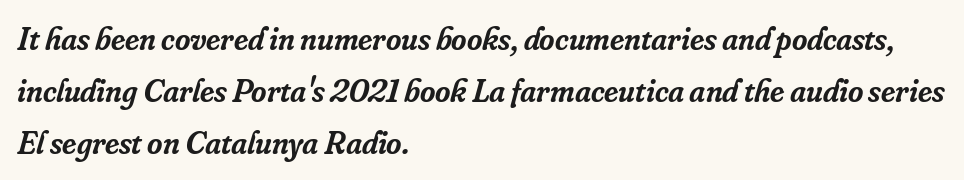
{"serif": "yes", "italic": "yes", "lean": "right", "slant_degrees": 16, "bold": "semi", "weight": "semibold", "width": "normal", "stroke_contrast": "low", "x_height": "small", "monospaced": "no", "underline": "no", "align": "left", "line_spacing": "normal", "line_spacing_ratio": 1.57, "letter_spacing": "normal", "letter_spacing_em": 0.0, "glyph_px": 33}
